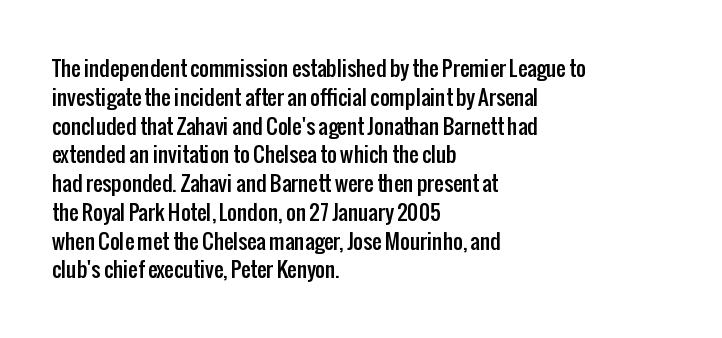
Q: Is the text italic (slanted)? A: No, it is upright.
Q: Is the text underlined? A: No.
Q: How is the paragraph aligned? A: Left-aligned.
Q: Is the spacing between letters normal or unusually wide? A: Normal.
Q: Is the spacing between lines tight, normal or loose? A: Normal.
